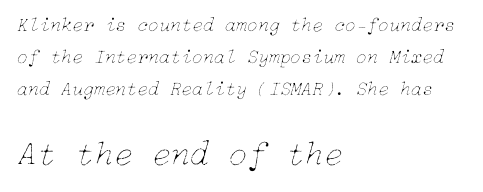
The image shows 35 px thin type, italic (leaning right); set left-aligned, normal line spacing (1.59x), normal letter spacing, not underlined; the second (bottom) block is 1.75x larger; low stroke contrast and a medium x-height.
